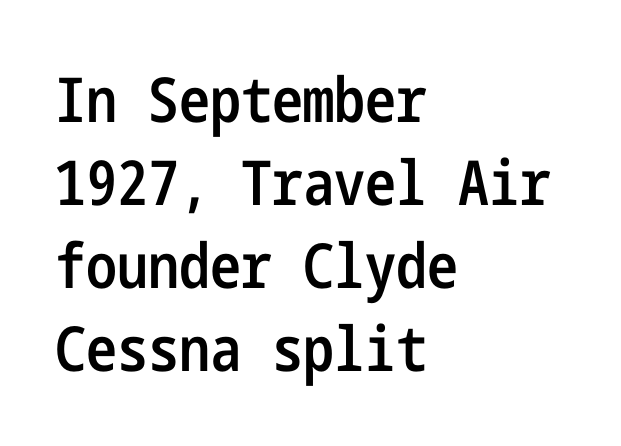
This rendering employs a face without finishing strokes, i.e., a sans-serif. Posture: upright roman. Spacing between characters is what you'd get straight out of the box. Check under the words: just untouched page. Moderately thickened strokes mark this as semibold type.
